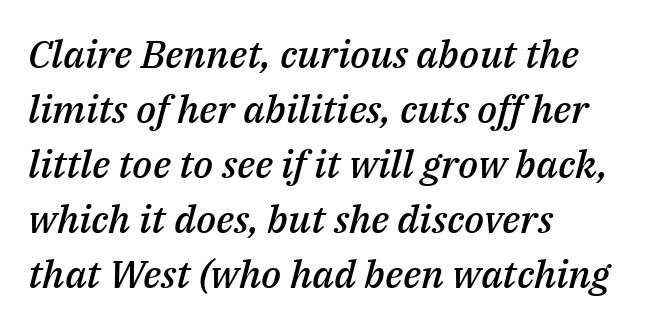
{"italic": "yes", "lean": "right", "slant_degrees": 14, "bold": "semi", "weight": "semibold", "width": "normal", "stroke_contrast": "medium", "x_height": "medium", "monospaced": "no", "underline": "no", "align": "left", "line_spacing": "normal", "line_spacing_ratio": 1.41, "letter_spacing": "normal", "letter_spacing_em": 0.0, "glyph_px": 39}
